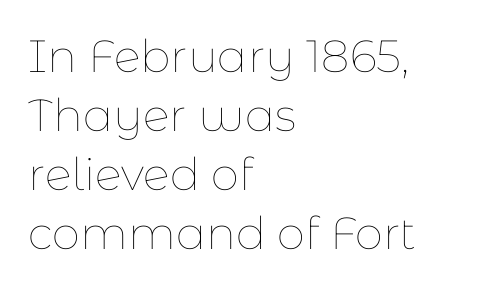
Vertically, the passage feels balanced, rows spaced as you'd expect. All the whitespace from short lines collects on the right. Note the varied advance widths — an 'i' is clearly narrower than an 'm'. Upright lettering throughout. Letter spacing: default.
